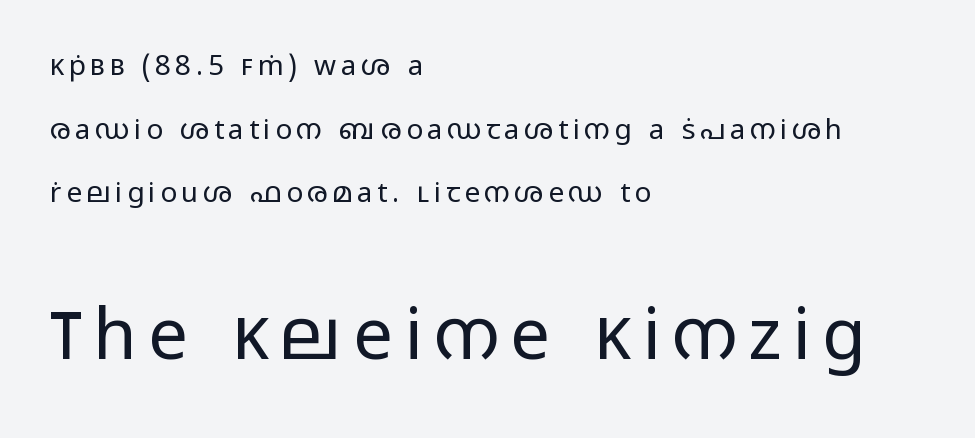
{"serif": "no", "italic": "no", "bold": "no", "weight": "regular", "width": "wide", "stroke_contrast": "low", "x_height": "medium", "monospaced": "no", "underline": "no", "align": "left", "line_spacing": "loose", "line_spacing_ratio": 2.27, "larger_block": "second", "size_ratio": 2.54, "glyph_px": 71}
